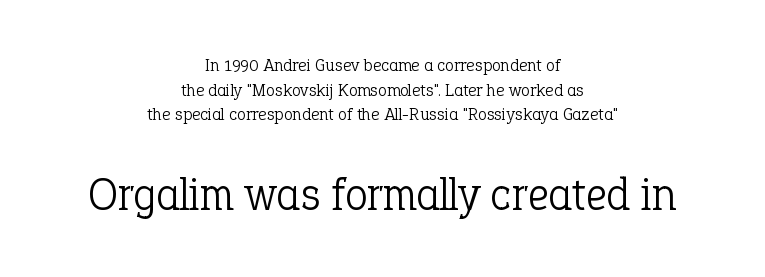
{"serif": "yes", "italic": "no", "bold": "no", "weight": "light", "width": "normal", "stroke_contrast": "low", "x_height": "medium", "monospaced": "no", "underline": "no", "align": "center", "line_spacing": "normal", "line_spacing_ratio": 1.37, "letter_spacing": "normal", "letter_spacing_em": 0.0, "larger_block": "second", "size_ratio": 2.56, "glyph_px": 46}
